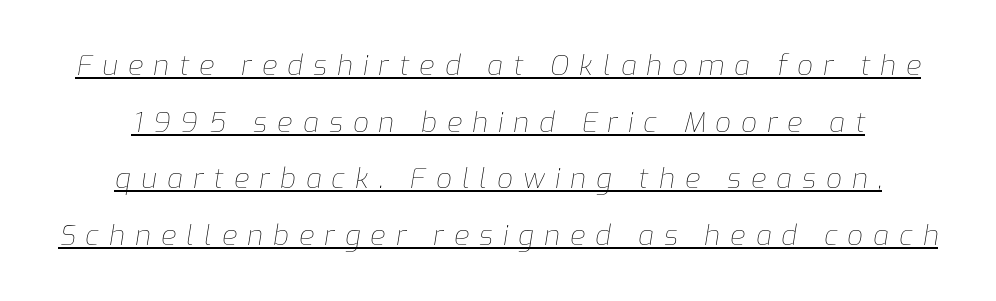
Q: Is the text bold? A: No.
Q: Is the text italic (slanted)? A: Yes, it leans right by about 9 degrees.
Q: Is the text underlined? A: Yes.
Q: How is the paragraph aligned? A: Centered.
Q: Is the spacing between letters normal or unusually wide? A: Unusually wide.
Q: Is the spacing between lines tight, normal or loose? A: Loose.
Q: Width (condensed, normal, or wide)? A: Normal.
Q: Stroke contrast? A: Low.
Q: x-height? A: Medium.
Q: Monospaced? A: No.
